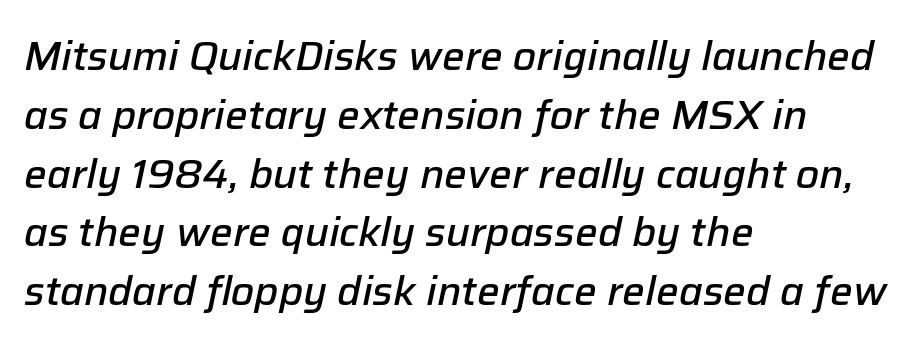
{"italic": "yes", "lean": "right", "slant_degrees": 12, "bold": "semi", "weight": "semibold", "width": "normal", "stroke_contrast": "low", "x_height": "medium", "monospaced": "no", "underline": "no", "align": "left", "line_spacing": "normal", "line_spacing_ratio": 1.47, "letter_spacing": "normal", "letter_spacing_em": 0.0, "glyph_px": 40}
